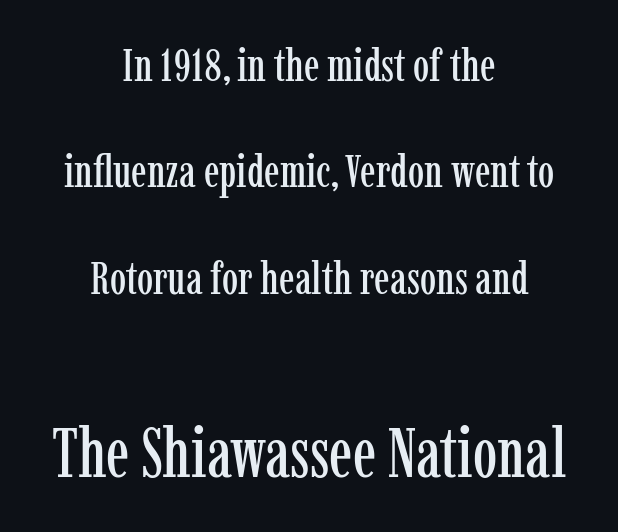
{"serif": "yes", "italic": "no", "width": "condensed", "stroke_contrast": "low", "x_height": "medium", "monospaced": "no", "underline": "no", "align": "center", "line_spacing": "loose", "line_spacing_ratio": 2.31, "letter_spacing": "normal", "letter_spacing_em": 0.0, "larger_block": "second", "size_ratio": 1.5, "glyph_px": 69}
